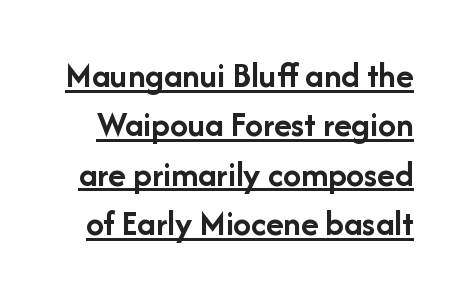
Q: Is the text bold? A: Yes.
Q: Is the text italic (slanted)? A: No, it is upright.
Q: Is the typeface a serif or a sans-serif typeface? A: Sans-serif.
Q: Is the text underlined? A: Yes.
Q: Is the spacing between letters normal or unusually wide? A: Normal.
Q: Is the spacing between lines tight, normal or loose? A: Normal.
Q: Width (condensed, normal, or wide)? A: Normal.
Q: Stroke contrast? A: Low.
Q: x-height? A: Medium.
Q: Monospaced? A: No.
